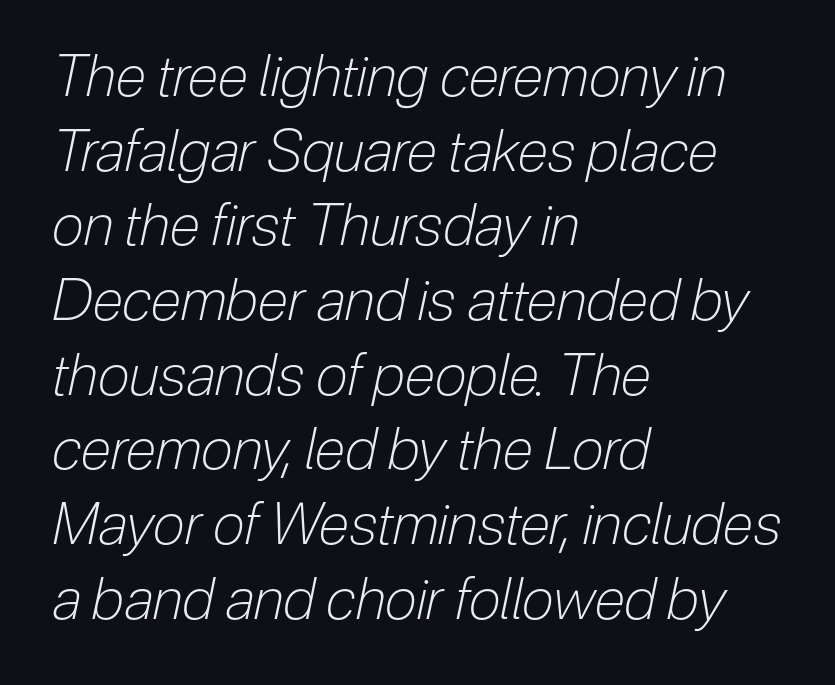
Glance below the letters and you will spot only blank space. Is the type slanted? Yes — the strokes lean at a clear angle. Here the designer chose a conventional face with non-uniform glyph widths. Caption: face not bold, strokes unweighted. Does extra space separate the letters? No, they use regular spacing.
